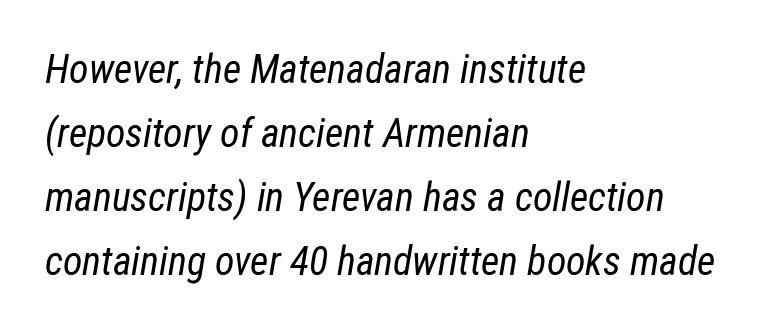
Check under the words: just untouched page. Heaviness? Minimal to ordinary, like unemphasized prose. Varying glyph widths throughout — classic text-font behaviour. The rendering anchors every line to the left-hand side. Students, observe: this is what conventionally led text looks like. A typesetter would mark this as italic.
